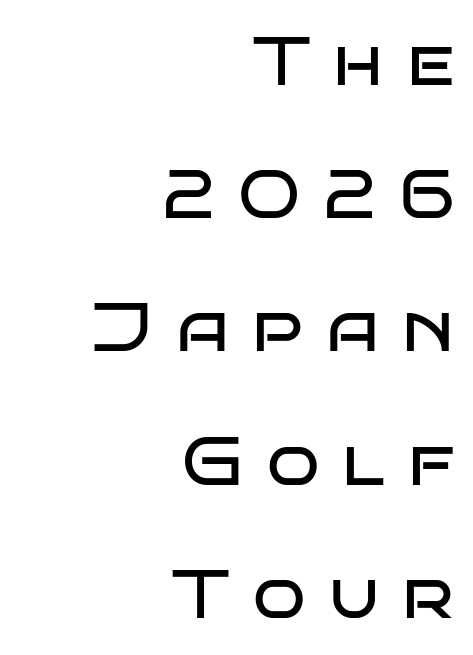
The image shows 69 px regular-weight, wide sans-serif type, upright; set right-aligned, loose line spacing (1.93x), unusually wide letter spacing (+0.34 em), not underlined; low stroke contrast and a large x-height.
